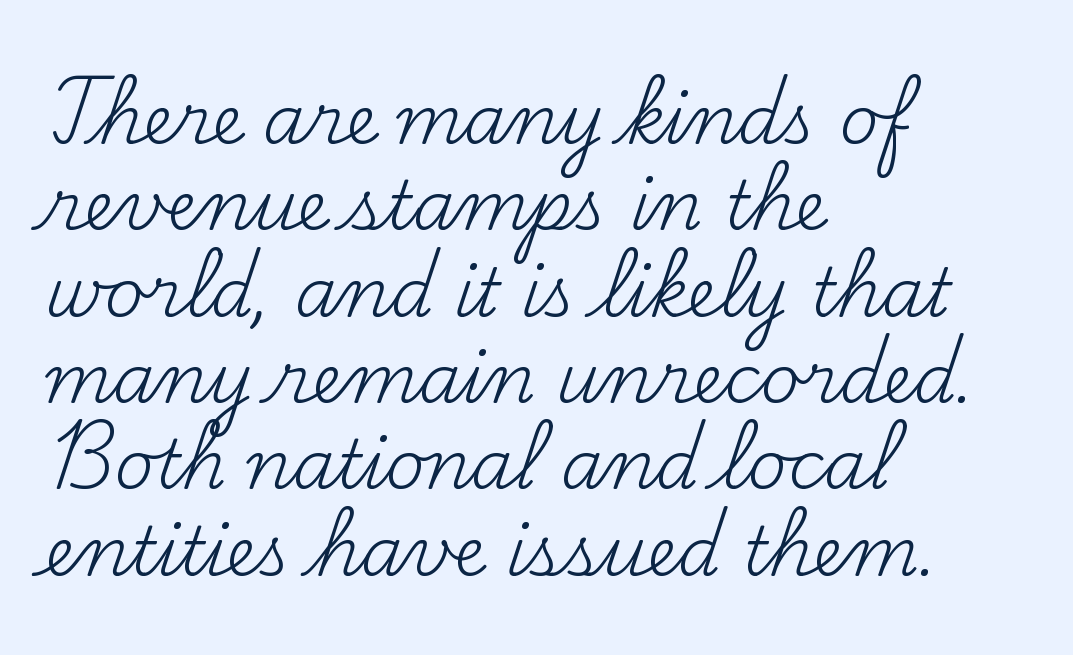
Q: Is the text bold? A: No.
Q: Is the text italic (slanted)? A: Yes.
Q: Is the typeface a serif or a sans-serif typeface? A: Serif.
Q: Is the text underlined? A: No.
Q: How is the paragraph aligned? A: Left-aligned.
Q: Is the spacing between letters normal or unusually wide? A: Normal.
Q: Is the spacing between lines tight, normal or loose? A: Normal.
Q: Width (condensed, normal, or wide)? A: Normal.
Q: Stroke contrast? A: Medium.
Q: x-height? A: Small.
Q: Monospaced? A: No.
